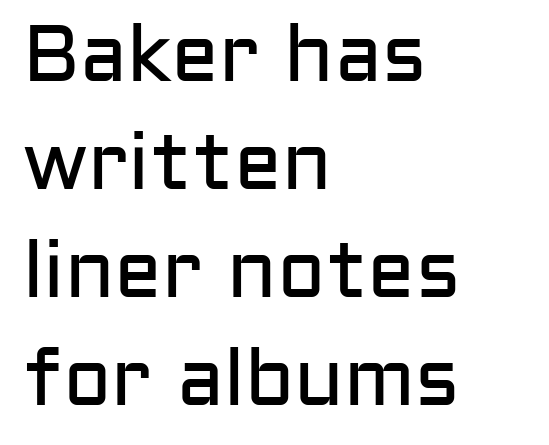
Posture: straight, roman, zero tilt. The ragged edge is on the right, which tells us the setting is flush left. Horizontal bands of white between lines are of average thickness. The weight would be labelled regular, book, light, or lighter still. Character widths vary here, with narrow letters taking less room than wide ones.
